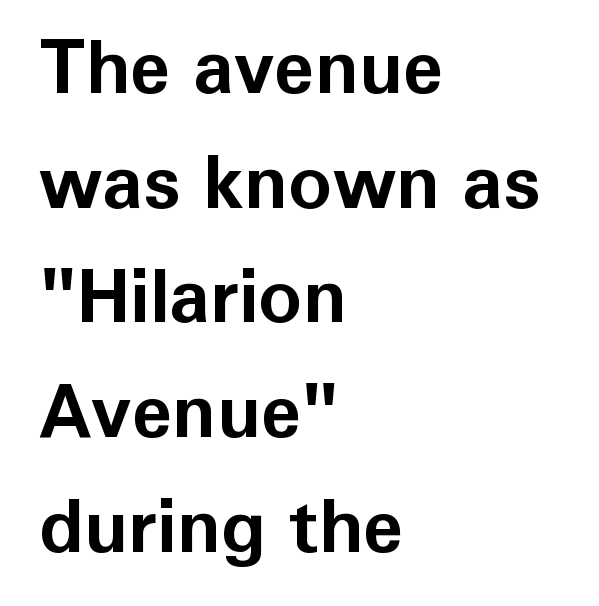
The image shows 74 px bold sans-serif type, upright; set left-aligned, normal line spacing (1.55x), normal letter spacing, not underlined; low stroke contrast and a medium x-height.
